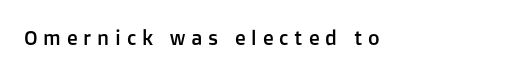
Q: Is the text italic (slanted)? A: No, it is upright.
Q: Is the text underlined? A: No.
Q: Is the spacing between letters normal or unusually wide? A: Unusually wide.
